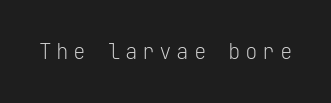
Q: Is the text bold? A: No.
Q: Is the text italic (slanted)? A: No, it is upright.
Q: Is the text underlined? A: No.
Q: Is the spacing between letters normal or unusually wide? A: Unusually wide.
